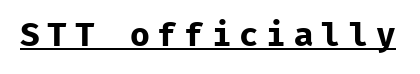
{"serif": "no", "italic": "no", "bold": "yes", "weight": "bold", "width": "normal", "stroke_contrast": "low", "x_height": "medium", "monospaced": "yes", "underline": "yes", "letter_spacing": "wide", "letter_spacing_em": 0.23, "glyph_px": 33}
